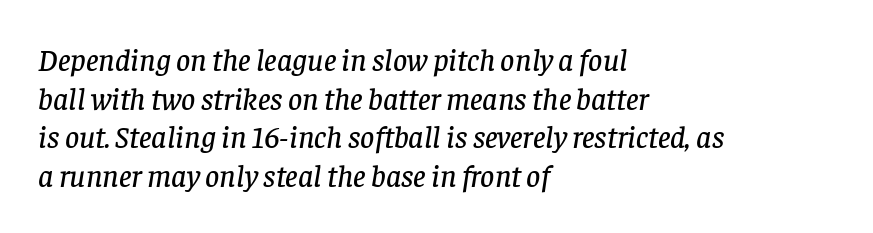
{"serif": "yes", "italic": "yes", "lean": "right", "slant_degrees": 8, "width": "normal", "stroke_contrast": "low", "x_height": "large", "monospaced": "no", "underline": "no", "align": "left", "line_spacing": "normal", "line_spacing_ratio": 1.25, "letter_spacing": "normal", "letter_spacing_em": 0.0, "glyph_px": 31}
